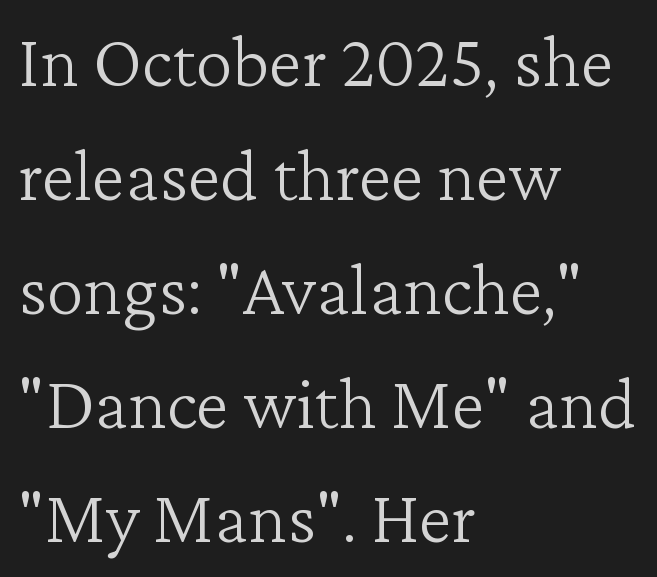
The image shows 75 px light serif type, upright; set left-aligned, normal line spacing (1.52x), normal letter spacing, not underlined; low stroke contrast and a medium x-height.
